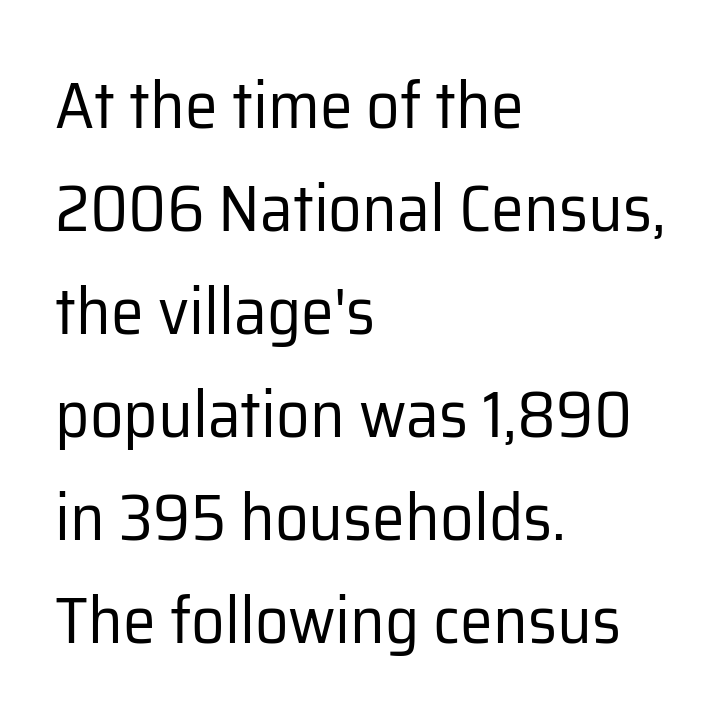
{"serif": "no", "italic": "no", "bold": "no", "weight": "regular", "width": "normal", "stroke_contrast": "low", "x_height": "medium", "monospaced": "no", "underline": "no", "align": "left", "line_spacing": "normal", "line_spacing_ratio": 1.56, "letter_spacing": "normal", "letter_spacing_em": 0.0, "glyph_px": 66}
